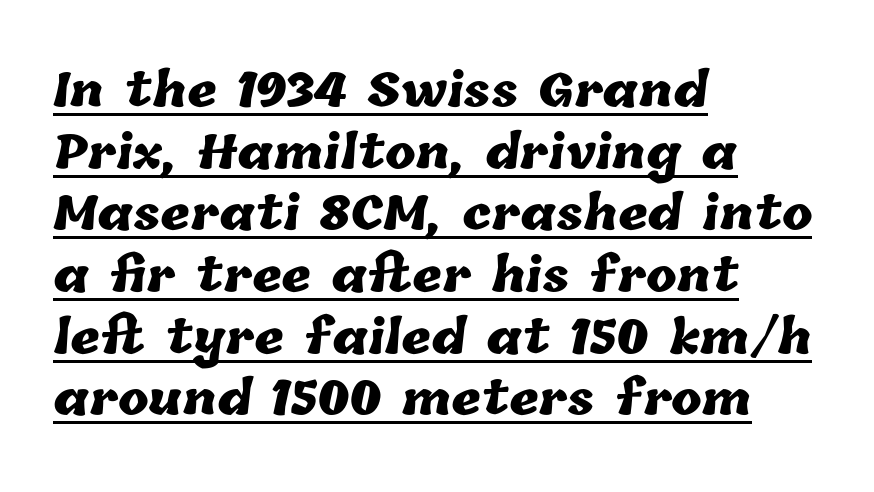
Q: Is the text bold? A: Yes.
Q: Is the text underlined? A: Yes.
Q: How is the paragraph aligned? A: Left-aligned.
Q: Is the spacing between letters normal or unusually wide? A: Normal.
Q: Is the spacing between lines tight, normal or loose? A: Normal.
Q: Width (condensed, normal, or wide)? A: Normal.
Q: Stroke contrast? A: Low.
Q: x-height? A: Medium.
Q: Monospaced? A: No.
